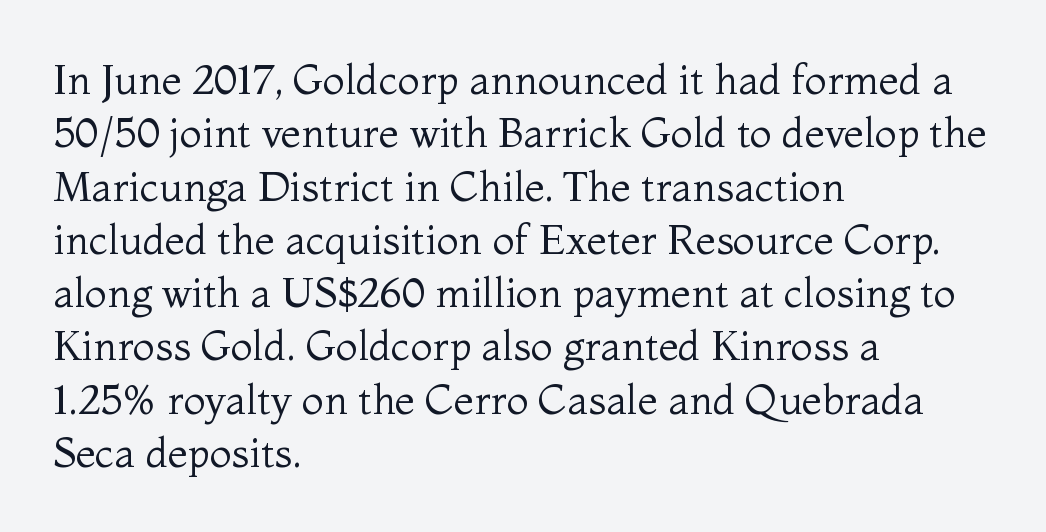
Underline: absent. What kind of face is this? One with serifs. Weight class: somewhere from thin through regular. The lettering holds an erect, upright posture throughout. This sample has the flowing, uneven cadence of proportional lettering.
